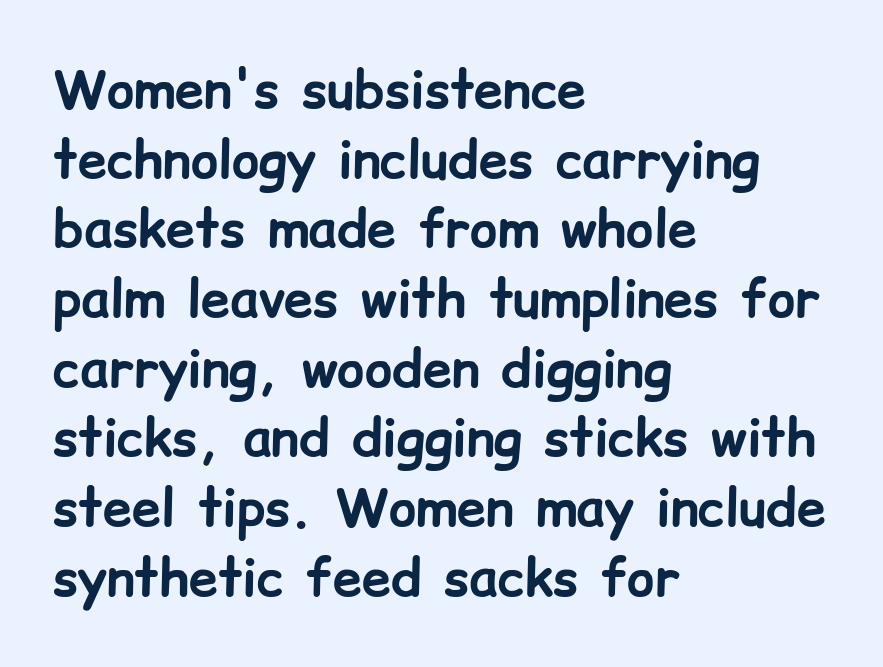
{"serif": "no", "italic": "no", "bold": "yes", "weight": "bold", "width": "normal", "stroke_contrast": "low", "x_height": "medium", "monospaced": "no", "underline": "no", "align": "left", "line_spacing": "normal", "line_spacing_ratio": 1.34, "letter_spacing": "normal", "letter_spacing_em": 0.0, "glyph_px": 52}
